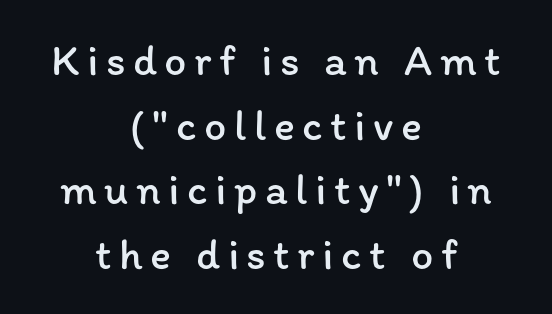
The image shows 44 px regular-weight type, upright; set centered, normal line spacing (1.47x), not underlined; low stroke contrast and a medium x-height.
